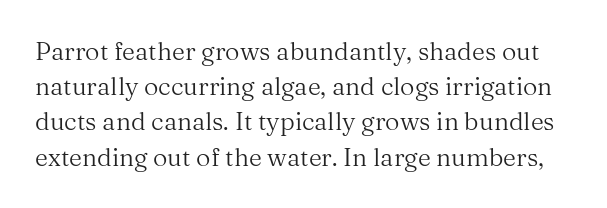
Q: Is the text bold? A: No.
Q: Is the text italic (slanted)? A: No, it is upright.
Q: Is the text underlined? A: No.
Q: Is the spacing between letters normal or unusually wide? A: Normal.
Q: Is the spacing between lines tight, normal or loose? A: Normal.
